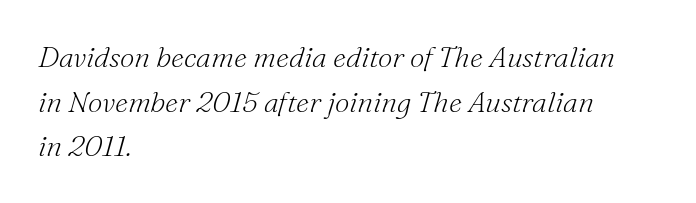
I'd call this a serif setting — the letters wear small feet. No letter is thick-stroked: the sample isn't bold. Do the characters align in a grid? No, the font is proportional. Beneath every word, the page is bare. Emphasis-style slanted type is in use. The passage shown has conventional tracking throughout.
